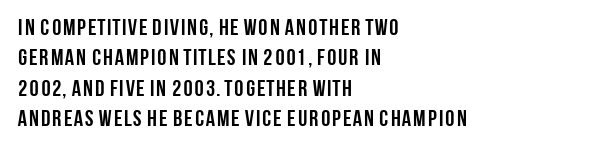
Each word holds together tightly as a unit, with standard inter-letter gaps. Typeset ragged right — the left edge is the straight one. Has an underline been added? It has not. The passage shown stacks its lines at a standard gap. A typesetter would mark this as roman, not italic. The passage shown is emphatically bold.
